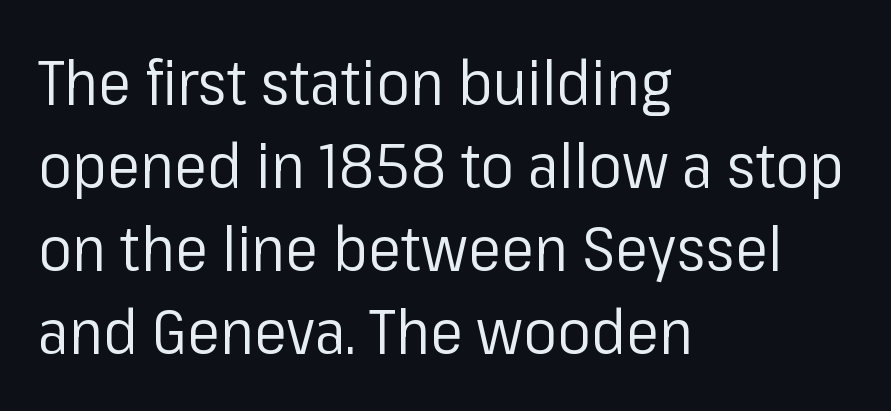
{"serif": "no", "italic": "no", "bold": "no", "weight": "regular", "width": "normal", "stroke_contrast": "low", "x_height": "medium", "monospaced": "no", "underline": "no", "align": "left", "line_spacing": "normal", "line_spacing_ratio": 1.34, "letter_spacing": "normal", "letter_spacing_em": 0.0, "glyph_px": 62}
